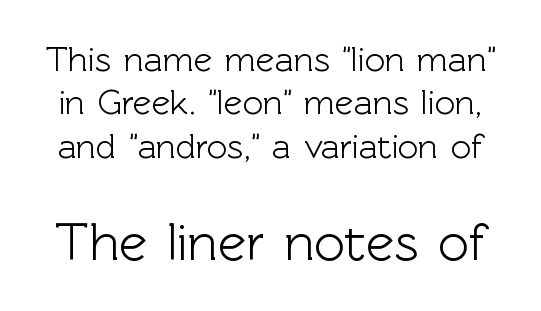
Q: Is the text italic (slanted)? A: No, it is upright.
Q: Is the typeface a serif or a sans-serif typeface? A: Sans-serif.
Q: Is the text underlined? A: No.
Q: Is the spacing between letters normal or unusually wide? A: Normal.
Q: Which block of text is set in a larger size, the first (top) or the second (bottom)? A: The second (bottom) one.
Q: Width (condensed, normal, or wide)? A: Normal.
Q: x-height? A: Medium.
Q: Monospaced? A: No.
